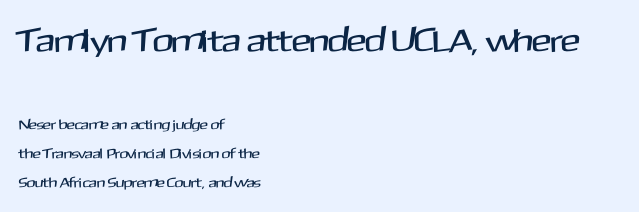
Look at the glyph heights: the upper group is clearly the bigger setting. The space directly below the letters is spotless. The paragraph has a hard left edge and a soft right edge. Default kerning and tracking; the words read as compact shapes.
